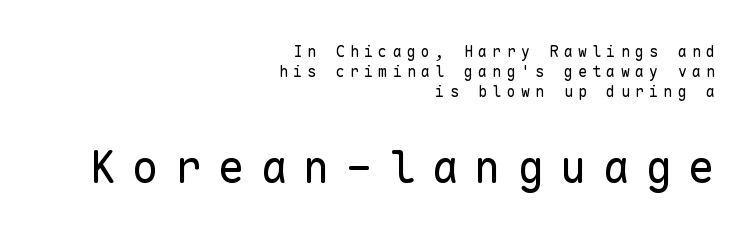
Q: Is the text bold? A: No.
Q: Is the text italic (slanted)? A: No, it is upright.
Q: Is the typeface a serif or a sans-serif typeface? A: Sans-serif.
Q: Is the text underlined? A: No.
Q: How is the paragraph aligned? A: Right-aligned.
Q: Is the spacing between letters normal or unusually wide? A: Unusually wide.
Q: Is the spacing between lines tight, normal or loose? A: Normal.
Q: Which block of text is set in a larger size, the first (top) or the second (bottom)? A: The second (bottom) one.
Q: Width (condensed, normal, or wide)? A: Normal.
Q: Stroke contrast? A: Low.
Q: x-height? A: Medium.
Q: Monospaced? A: Yes.
